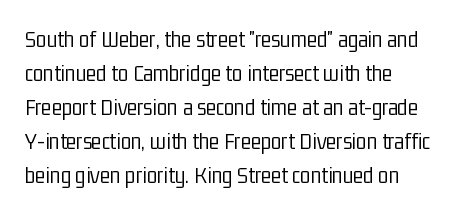
{"italic": "no", "bold": "no", "underline": "no", "line_spacing": "normal", "line_spacing_ratio": 1.42, "letter_spacing": "normal", "letter_spacing_em": 0.0, "glyph_px": 24}
